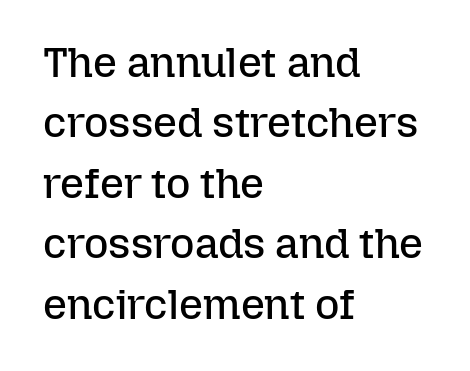
{"italic": "no", "bold": "no", "weight": "regular", "width": "normal", "stroke_contrast": "low", "x_height": "medium", "monospaced": "no", "underline": "no", "align": "left", "line_spacing": "normal", "line_spacing_ratio": 1.44, "letter_spacing": "normal", "letter_spacing_em": 0.0, "glyph_px": 42}
